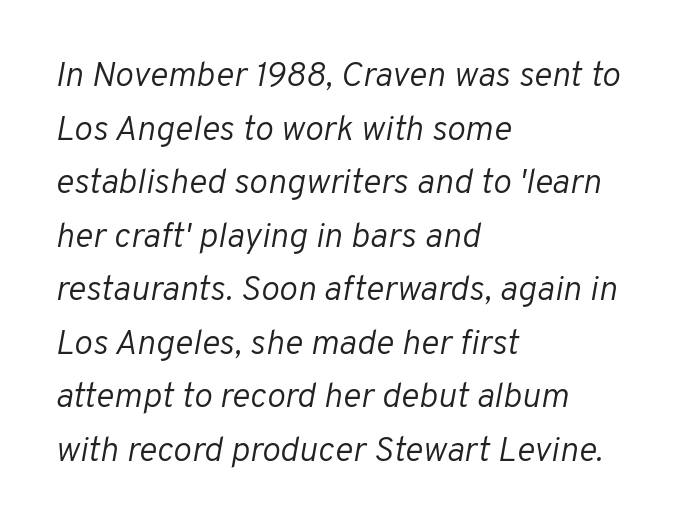
Letter spacing: default. This sample has the flowing, uneven cadence of proportional lettering. Has an underline been added? It has not. The passage shown is not bold in any degree. Casual observation: everything's shoved over to the left. Quick note: interline space is typical.
